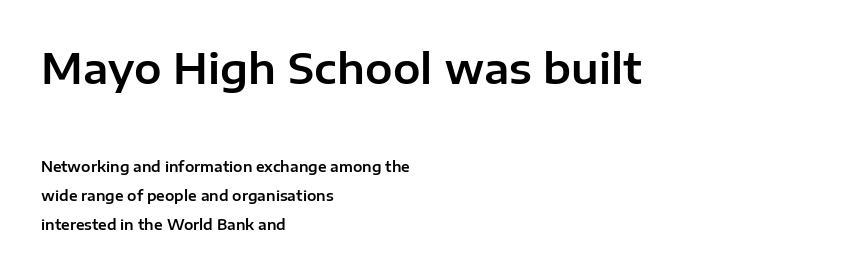
{"serif": "no", "italic": "no", "width": "normal", "stroke_contrast": "low", "x_height": "medium", "monospaced": "no", "underline": "no", "align": "left", "line_spacing": "loose", "line_spacing_ratio": 2.04, "letter_spacing": "normal", "letter_spacing_em": 0.0, "larger_block": "first", "size_ratio": 2.93, "glyph_px": 41}
